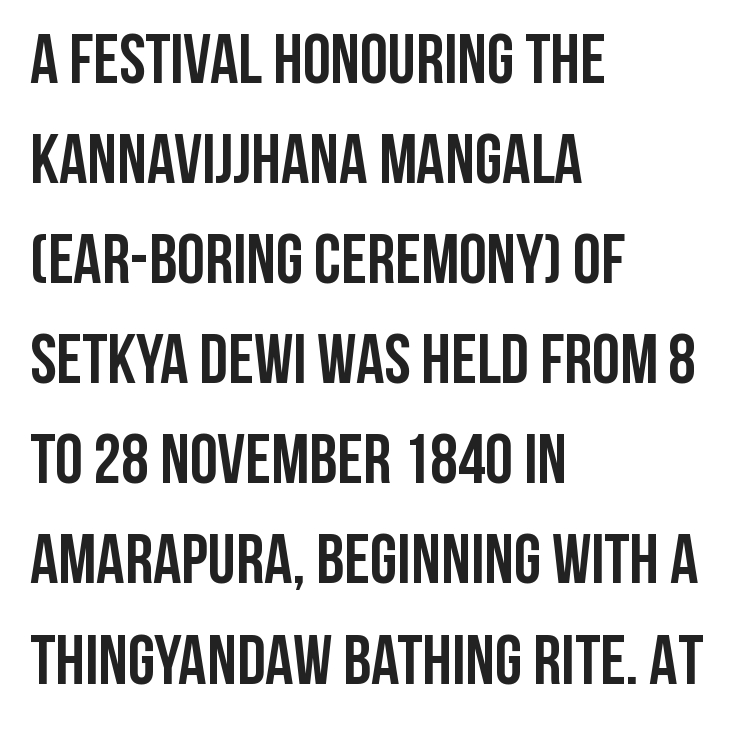
Q: Is the text bold? A: Yes.
Q: Is the text italic (slanted)? A: No, it is upright.
Q: Is the typeface a serif or a sans-serif typeface? A: Sans-serif.
Q: Is the text underlined? A: No.
Q: How is the paragraph aligned? A: Left-aligned.
Q: Is the spacing between letters normal or unusually wide? A: Normal.
Q: Is the spacing between lines tight, normal or loose? A: Normal.
Q: Width (condensed, normal, or wide)? A: Condensed.
Q: Stroke contrast? A: Low.
Q: x-height? A: Large.
Q: Monospaced? A: No.
